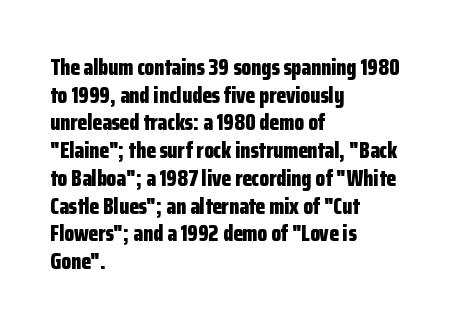
Q: Is the text bold? A: Yes.
Q: Is the text italic (slanted)? A: No, it is upright.
Q: Is the text underlined? A: No.
Q: How is the paragraph aligned? A: Left-aligned.
Q: Is the spacing between letters normal or unusually wide? A: Normal.
Q: Is the spacing between lines tight, normal or loose? A: Normal.
